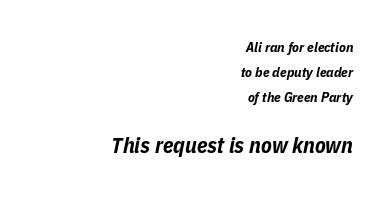
Q: Is the text bold? A: Yes.
Q: Is the text italic (slanted)? A: Yes, it leans right by about 11 degrees.
Q: Is the text underlined? A: No.
Q: How is the paragraph aligned? A: Right-aligned.
Q: Is the spacing between letters normal or unusually wide? A: Normal.
Q: Which block of text is set in a larger size, the first (top) or the second (bottom)? A: The second (bottom) one.
